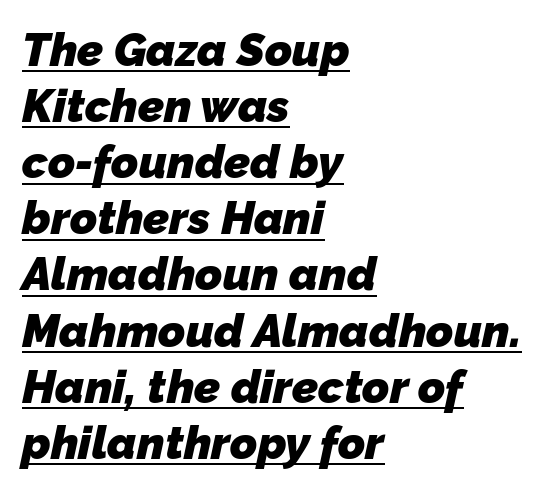
Q: Is the text bold? A: Yes.
Q: Is the typeface a serif or a sans-serif typeface? A: Sans-serif.
Q: Is the text underlined? A: Yes.
Q: How is the paragraph aligned? A: Left-aligned.
Q: Is the spacing between letters normal or unusually wide? A: Normal.
Q: Width (condensed, normal, or wide)? A: Normal.
Q: Stroke contrast? A: Low.
Q: x-height? A: Medium.
Q: Monospaced? A: No.
